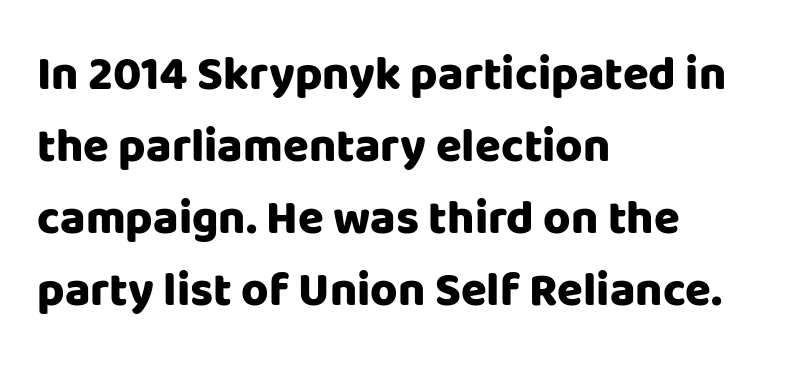
Nope, no serifs anywhere on these letters. The characters look thick and weighty, a clear bold. When letters stand straight like this, we call the style roman or upright. Casual observation: everything's shoved over to the left.
